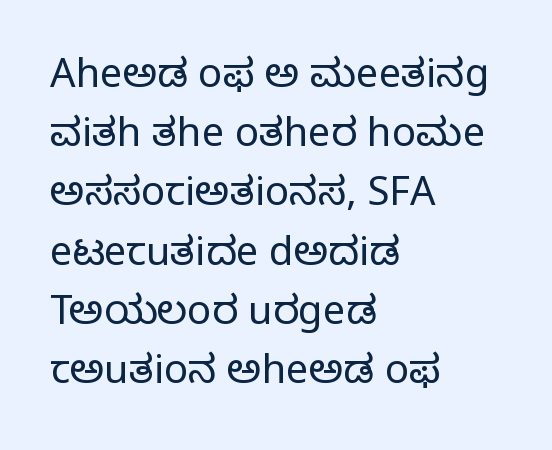
The image shows 40 px regular-weight serif type, upright; set left-aligned, normal line spacing (1.48x), normal letter spacing, not underlined; low stroke contrast and a large x-height.
